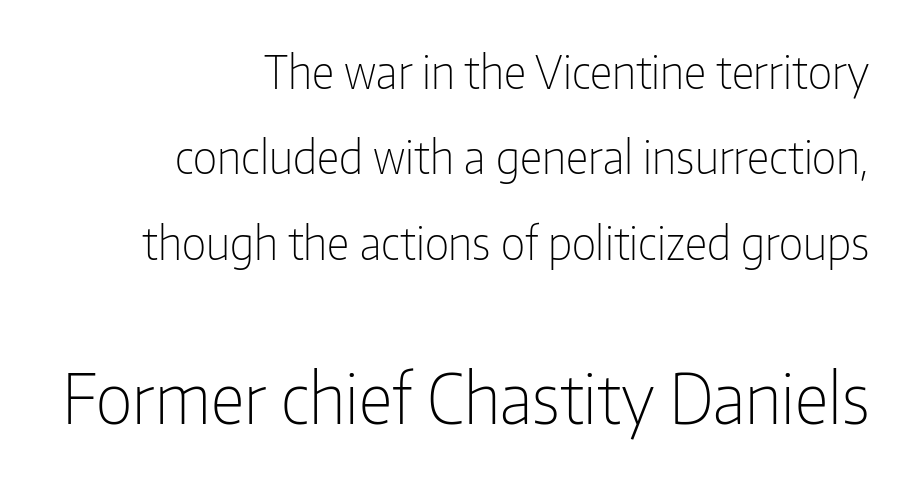
Q: Is the text bold? A: No.
Q: Is the text italic (slanted)? A: No, it is upright.
Q: Is the typeface a serif or a sans-serif typeface? A: Sans-serif.
Q: Is the text underlined? A: No.
Q: How is the paragraph aligned? A: Right-aligned.
Q: Is the spacing between letters normal or unusually wide? A: Normal.
Q: Is the spacing between lines tight, normal or loose? A: Loose.
Q: Which block of text is set in a larger size, the first (top) or the second (bottom)? A: The second (bottom) one.
Q: Width (condensed, normal, or wide)? A: Condensed.
Q: Stroke contrast? A: Low.
Q: x-height? A: Medium.
Q: Monospaced? A: No.
